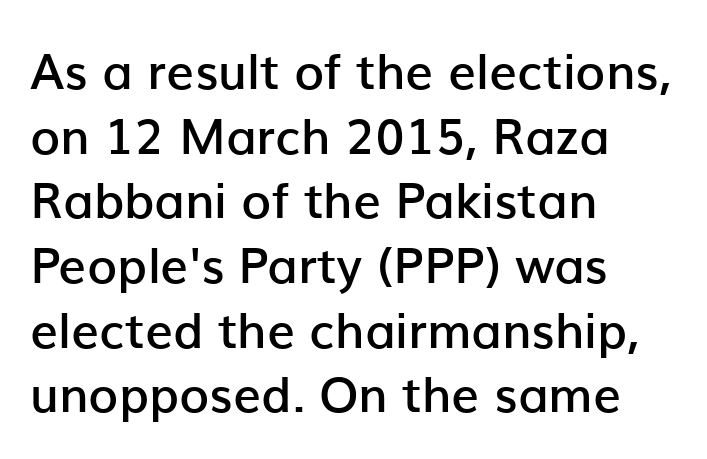
Q: Is the text bold? A: Semi-bold.
Q: Is the text italic (slanted)? A: No, it is upright.
Q: Is the typeface a serif or a sans-serif typeface? A: Sans-serif.
Q: Is the text underlined? A: No.
Q: How is the paragraph aligned? A: Left-aligned.
Q: Is the spacing between letters normal or unusually wide? A: Normal.
Q: Is the spacing between lines tight, normal or loose? A: Normal.
Q: Width (condensed, normal, or wide)? A: Normal.
Q: Stroke contrast? A: Low.
Q: x-height? A: Medium.
Q: Monospaced? A: No.
